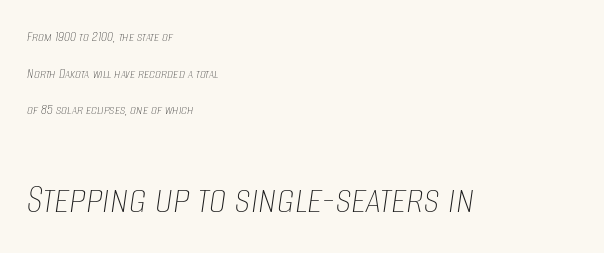
The image shows 44 px thin, condensed type, italic (leaning right); set left-aligned, loose line spacing (2.44x), normal letter spacing, not underlined; the second (bottom) block is 2.93x larger; low stroke contrast and a large x-height.
